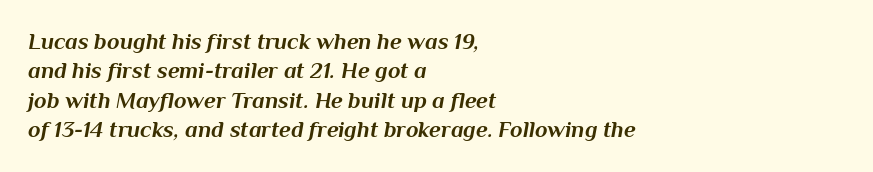
The image shows 23 px bold type, italic (leaning right); set left-aligned, normal line spacing (1.28x), normal letter spacing, not underlined.
